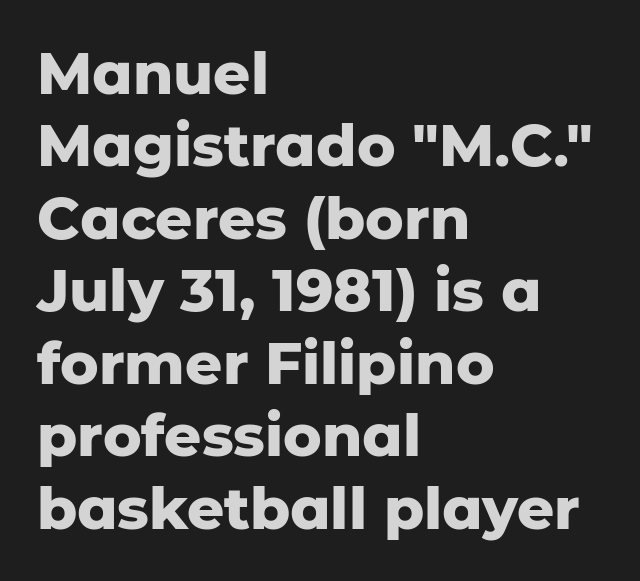
Q: Is the text bold? A: Yes.
Q: Is the text italic (slanted)? A: No, it is upright.
Q: Is the typeface a serif or a sans-serif typeface? A: Sans-serif.
Q: Is the text underlined? A: No.
Q: How is the paragraph aligned? A: Left-aligned.
Q: Is the spacing between letters normal or unusually wide? A: Normal.
Q: Is the spacing between lines tight, normal or loose? A: Normal.
Q: Width (condensed, normal, or wide)? A: Normal.
Q: Stroke contrast? A: Low.
Q: x-height? A: Medium.
Q: Monospaced? A: No.
